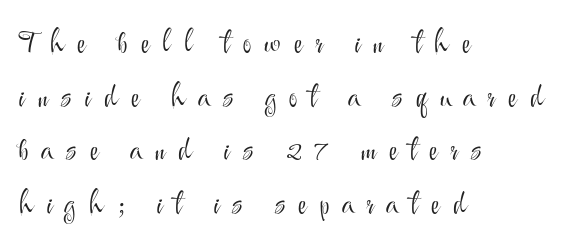
The image shows 30 px light sans-serif type; set left-aligned, line spacing 1.79x, unusually wide letter spacing (+0.43 em), not underlined; medium stroke contrast and a small x-height.
